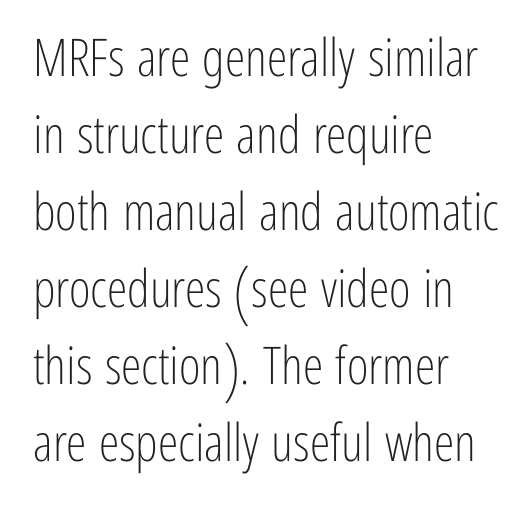
Q: Is the text bold? A: No.
Q: Is the text italic (slanted)? A: No, it is upright.
Q: Is the typeface a serif or a sans-serif typeface? A: Sans-serif.
Q: Is the text underlined? A: No.
Q: How is the paragraph aligned? A: Left-aligned.
Q: Is the spacing between letters normal or unusually wide? A: Normal.
Q: Is the spacing between lines tight, normal or loose? A: Normal.
Q: Width (condensed, normal, or wide)? A: Condensed.
Q: Stroke contrast? A: Low.
Q: x-height? A: Medium.
Q: Monospaced? A: No.
